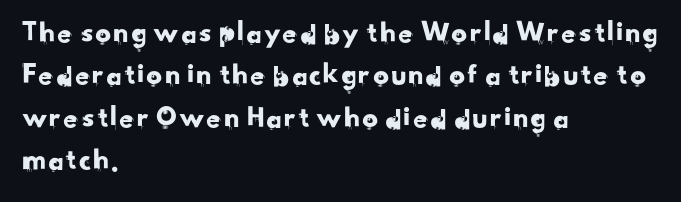
{"serif": "no", "width": "normal", "stroke_contrast": "low", "x_height": "small", "monospaced": "no", "underline": "no", "align": "left", "line_spacing": "normal", "line_spacing_ratio": 1.37, "letter_spacing": "normal", "letter_spacing_em": 0.0, "glyph_px": 31}
